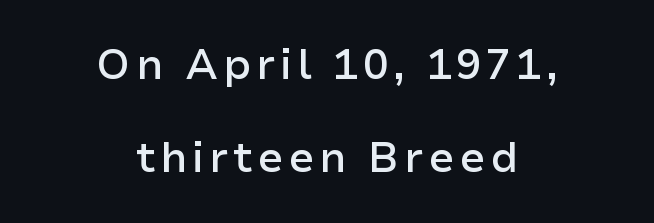
{"serif": "no", "italic": "no", "bold": "semi", "weight": "semibold", "width": "normal", "stroke_contrast": "low", "x_height": "medium", "monospaced": "no", "underline": "no", "align": "center", "line_spacing": "loose", "line_spacing_ratio": 2.21, "glyph_px": 42}
